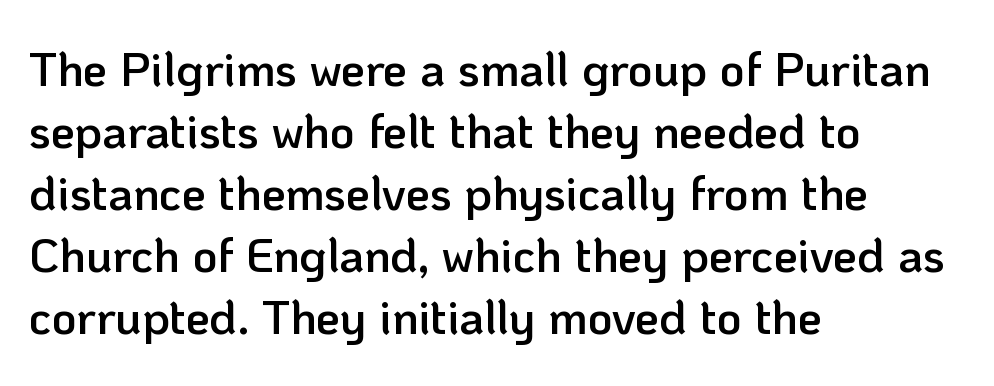
The image shows 48 px semibold sans-serif type, upright; set left-aligned, normal line spacing (1.29x), normal letter spacing, not underlined; low stroke contrast and a medium x-height.
